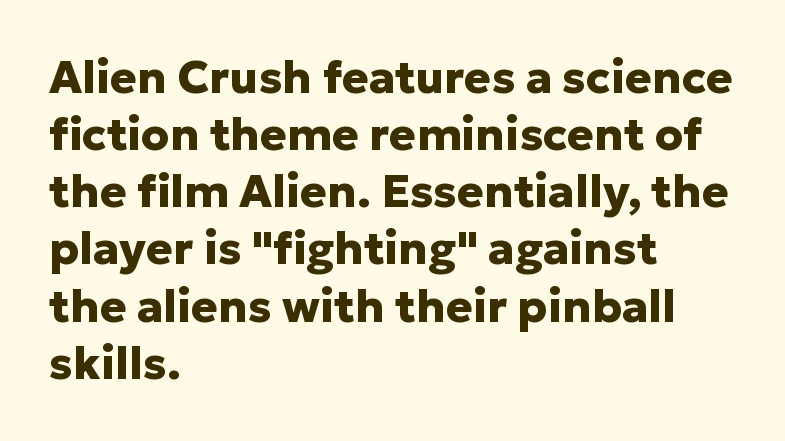
{"serif": "no", "italic": "no", "bold": "yes", "weight": "heavy", "width": "normal", "stroke_contrast": "low", "x_height": "medium", "monospaced": "no", "underline": "no", "align": "left", "line_spacing": "normal", "line_spacing_ratio": 1.27, "letter_spacing": "normal", "letter_spacing_em": 0.0, "glyph_px": 45}
